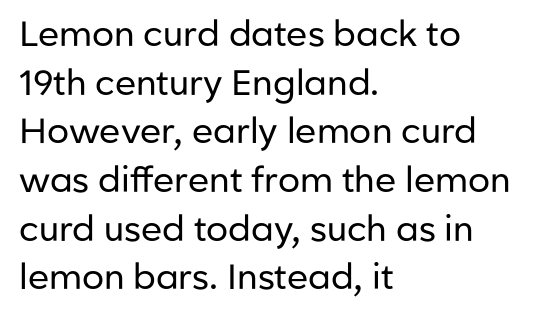
Does the lettering tilt? It doesn't — this is upright. The strokes are not fattened; the text isn't bold. Caption: multi-line text, flush left, ragged right. The rendering uses natural spacing where letterforms have individual widths.
